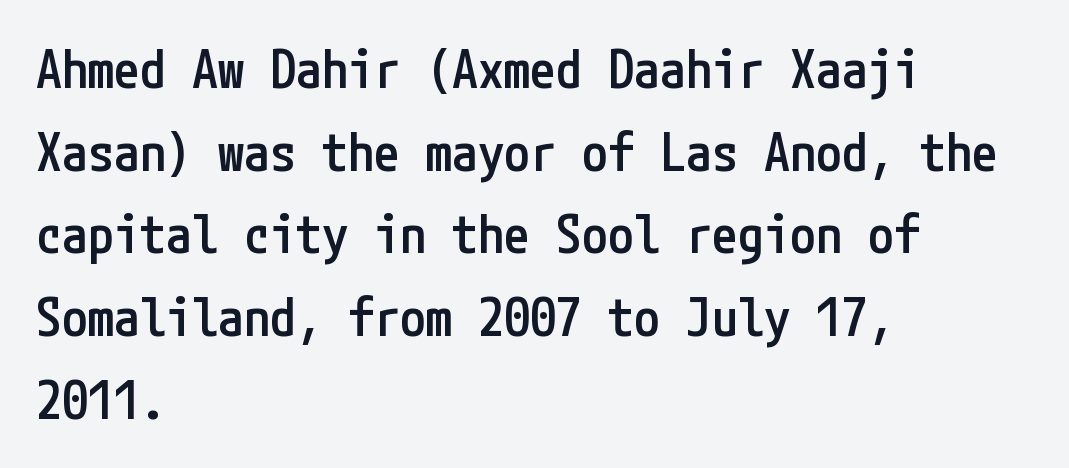
{"serif": "no", "italic": "no", "bold": "semi", "weight": "semibold", "width": "condensed", "stroke_contrast": "low", "x_height": "medium", "underline": "no", "align": "left", "line_spacing": "normal", "line_spacing_ratio": 1.59, "letter_spacing": "normal", "letter_spacing_em": 0.0, "glyph_px": 52}
